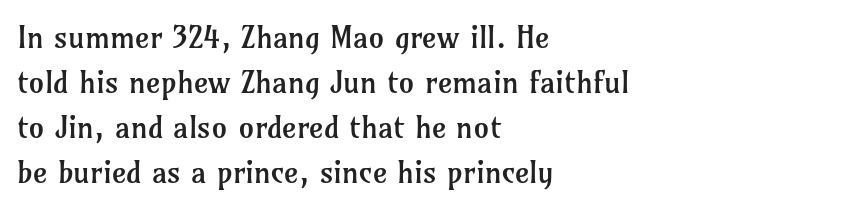
{"serif": "yes", "italic": "no", "bold": "no", "weight": "regular", "width": "normal", "stroke_contrast": "low", "x_height": "medium", "monospaced": "no", "underline": "no", "align": "left", "line_spacing": "normal", "line_spacing_ratio": 1.45, "letter_spacing": "normal", "letter_spacing_em": 0.0, "glyph_px": 31}
